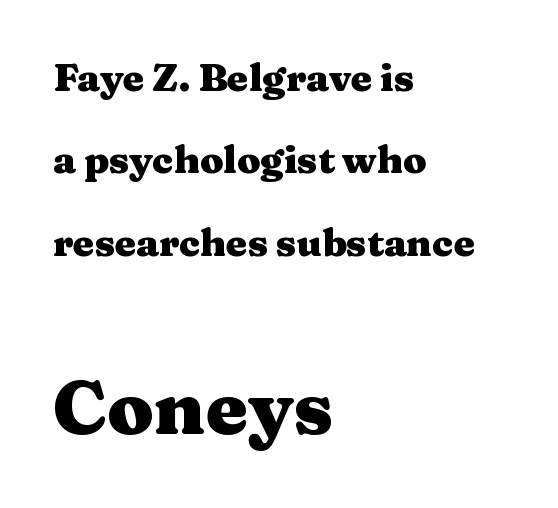
{"serif": "yes", "italic": "no", "bold": "yes", "weight": "heavy", "width": "wide", "stroke_contrast": "medium", "x_height": "medium", "monospaced": "no", "underline": "no", "align": "left", "line_spacing": "loose", "line_spacing_ratio": 2.17, "letter_spacing": "normal", "letter_spacing_em": 0.0, "larger_block": "second", "size_ratio": 1.97, "glyph_px": 75}
